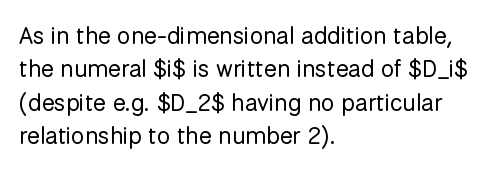
The letterforms sit at book weight or below. Posture: straight, roman, zero tilt. Tracking value appears to be zero — textbook default spacing. The passage shown stacks its lines at a standard gap. Is the block centered? No — it sits flush against the left margin. The foot of each line stays bare and open.
